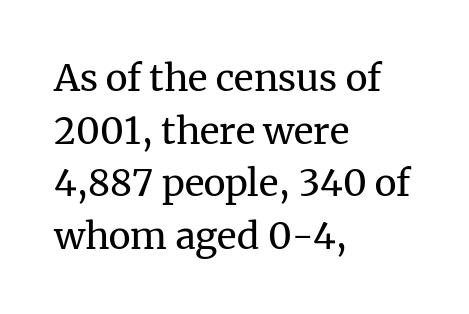
The image shows 37 px regular-weight serif type, upright; set left-aligned, normal line spacing (1.42x), normal letter spacing, not underlined; medium stroke contrast and a medium x-height.
